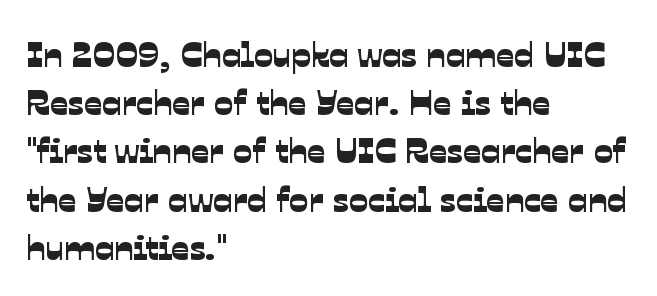
Q: Is the typeface a serif or a sans-serif typeface? A: Sans-serif.
Q: Is the text underlined? A: No.
Q: How is the paragraph aligned? A: Left-aligned.
Q: Is the spacing between letters normal or unusually wide? A: Normal.
Q: Is the spacing between lines tight, normal or loose? A: Normal.
Q: Width (condensed, normal, or wide)? A: Normal.
Q: Stroke contrast? A: Low.
Q: x-height? A: Medium.
Q: Monospaced? A: No.
